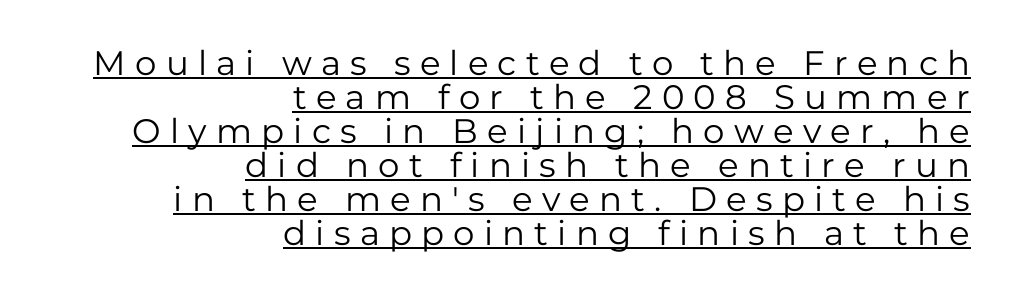
Layout note: lines flush right. The lettering stays uniformly vertical, giving the passage a roman look. Tightly led — the rows are bunched. A sans-serif font was chosen for this passage. The tracking reads as deliberately expanded to a designer's eye. The specimen includes a rule beneath the text block's lines.
